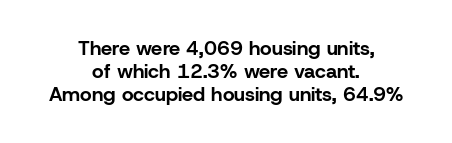
The image shows 20 px bold type, upright; set centered, line spacing 1.16x, normal letter spacing, not underlined.
